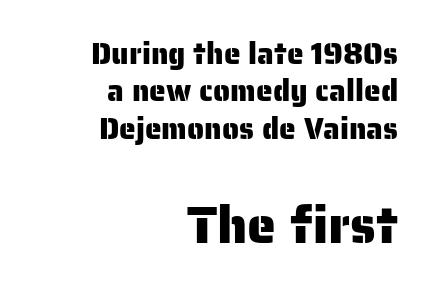
Q: Is the text italic (slanted)? A: No, it is upright.
Q: Is the typeface a serif or a sans-serif typeface? A: Sans-serif.
Q: Is the text underlined? A: No.
Q: How is the paragraph aligned? A: Right-aligned.
Q: Is the spacing between letters normal or unusually wide? A: Normal.
Q: Is the spacing between lines tight, normal or loose? A: Normal.
Q: Which block of text is set in a larger size, the first (top) or the second (bottom)? A: The second (bottom) one.
Q: Width (condensed, normal, or wide)? A: Normal.
Q: Stroke contrast? A: Low.
Q: x-height? A: Medium.
Q: Monospaced? A: No.
